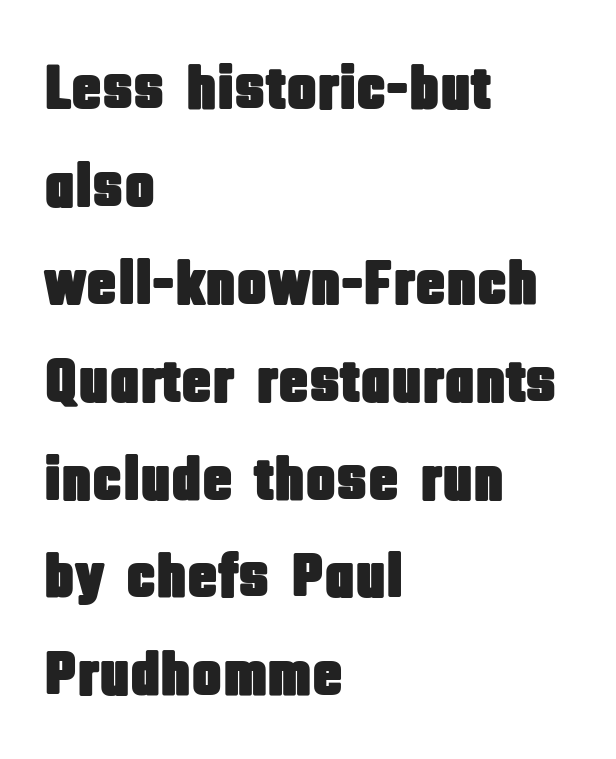
The image shows 63 px condensed sans-serif type, upright; set left-aligned, normal line spacing (1.55x), normal letter spacing, not underlined; low stroke contrast and a large x-height.
